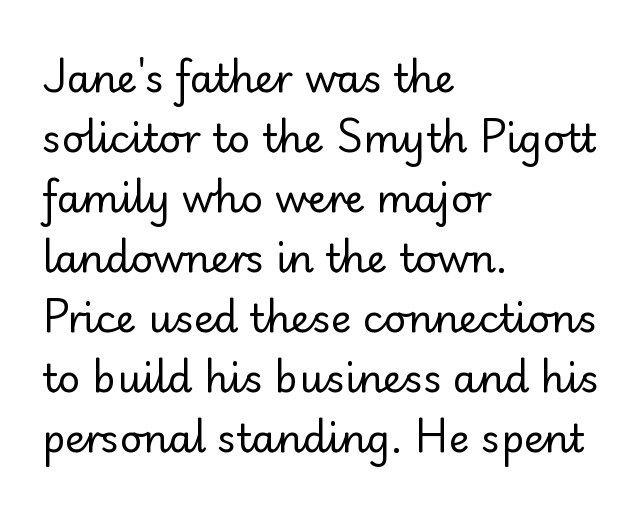
The image shows 39 px regular-weight sans-serif type, upright; set left-aligned, normal line spacing (1.54x), normal letter spacing, not underlined; low stroke contrast and a small x-height.
